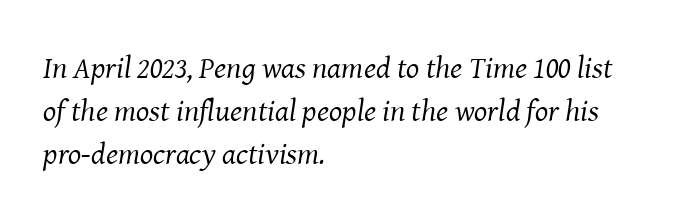
The image shows 31 px regular-weight serif type, italic (leaning right); set left-aligned, normal line spacing (1.39x), normal letter spacing, not underlined; medium stroke contrast and a medium x-height.
